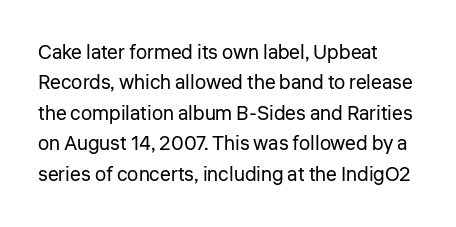
The image shows 20 px text type, upright; set left-aligned, normal line spacing (1.52x), normal letter spacing, not underlined.
